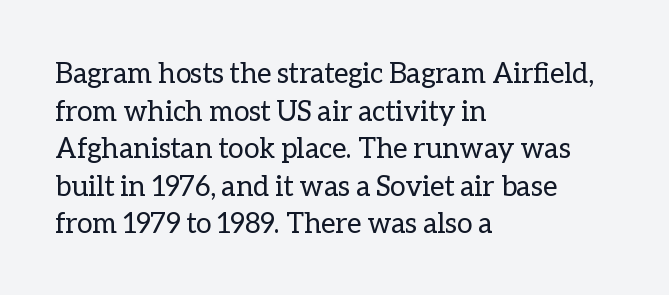
{"italic": "no", "bold": "no", "weight": "regular", "width": "normal", "stroke_contrast": "low", "x_height": "medium", "monospaced": "no", "underline": "no", "align": "left", "line_spacing": "normal", "line_spacing_ratio": 1.34, "letter_spacing": "normal", "letter_spacing_em": 0.0, "glyph_px": 28}
